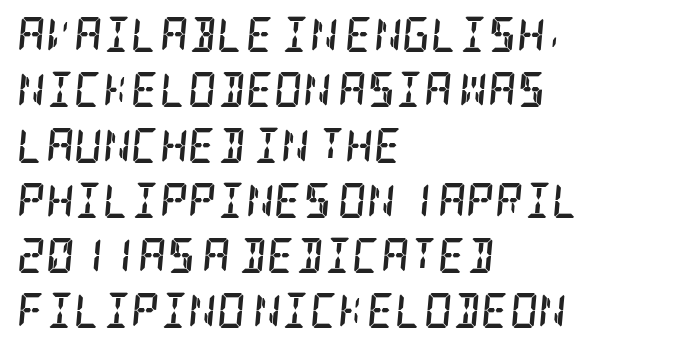
{"serif": "yes", "italic": "yes", "lean": "right", "slant_degrees": 5, "bold": "yes", "weight": "semibold", "width": "condensed", "stroke_contrast": "low", "x_height": "large", "underline": "no", "align": "left", "line_spacing": "normal", "line_spacing_ratio": 1.58, "letter_spacing": "normal", "letter_spacing_em": 0.0, "glyph_px": 35}
